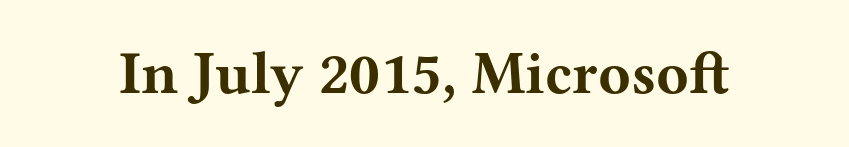
The image shows 60 px bold, wide serif type, upright; set normal letter spacing, not underlined; medium stroke contrast and a medium x-height.
